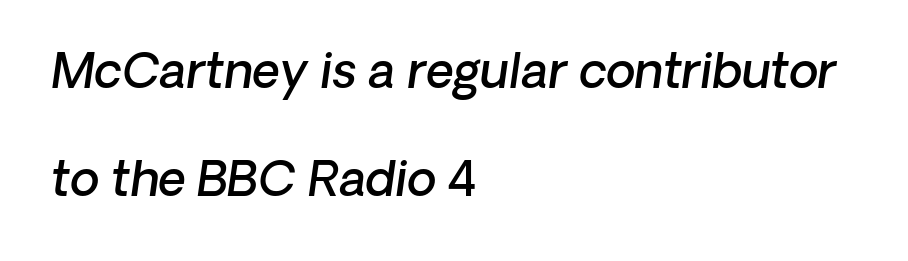
The image shows 48 px semibold sans-serif type; set left-aligned, loose line spacing (2.26x), normal letter spacing, not underlined; low stroke contrast and a medium x-height.
